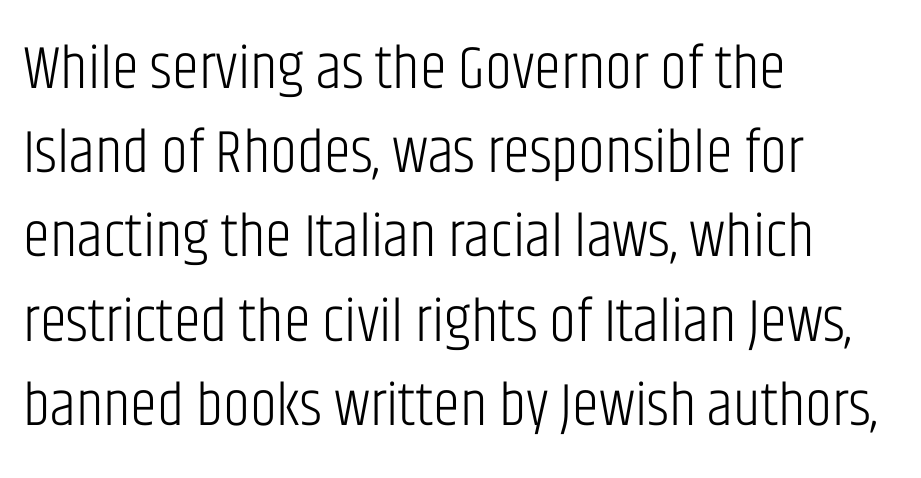
{"serif": "no", "italic": "no", "bold": "no", "weight": "light", "width": "condensed", "stroke_contrast": "low", "x_height": "large", "monospaced": "no", "underline": "no", "align": "left", "line_spacing": "normal", "line_spacing_ratio": 1.38, "letter_spacing": "normal", "letter_spacing_em": 0.0, "glyph_px": 61}
